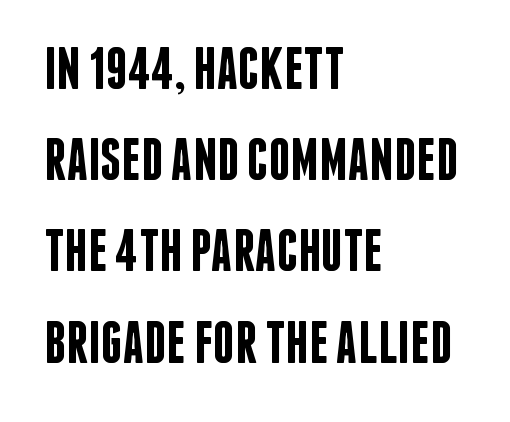
Leading matches the norm, producing a regular column. These lines keep a tight, regular rhythm from letter to letter. One-word summary of the alignment: left. Character widths vary here, with narrow letters taking less room than wide ones. I'd describe the lettering as semibold — firm but not a full bold. Italic: no, the glyphs are upright roman.
